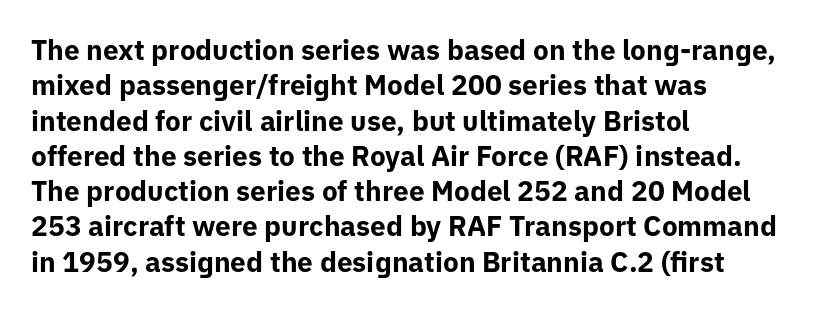
The specimen omits any rule beneath the text block's lines. Characters follow at the spacing the type designer built in. If you measured baseline to baseline, you'd find a middling distance. This rendering uses left alignment, leaving the right contour irregular. Look at the bottom of the vertical strokes: they stop flat, with no serifs.
